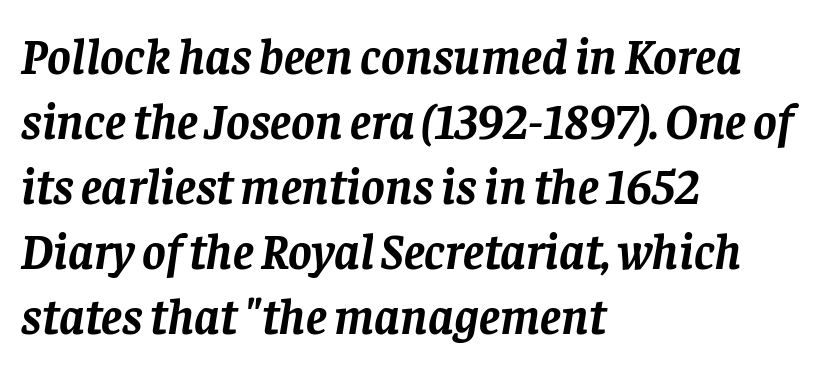
Yep, those are serifs on the letters. The gaps between neighbouring characters are ordinary and unremarkable. The typography opts for an oblique posture over an upright one. The glyphs are unaccompanied by any horizontal stroke below them. Heavy, bold letterforms.
